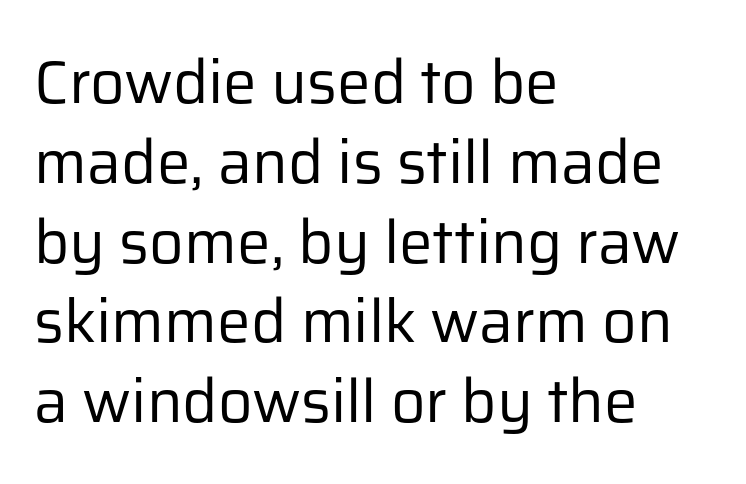
Q: Is the text bold? A: No.
Q: Is the text italic (slanted)? A: No, it is upright.
Q: Is the typeface a serif or a sans-serif typeface? A: Sans-serif.
Q: Is the text underlined? A: No.
Q: How is the paragraph aligned? A: Left-aligned.
Q: Is the spacing between letters normal or unusually wide? A: Normal.
Q: Is the spacing between lines tight, normal or loose? A: Normal.
Q: Width (condensed, normal, or wide)? A: Normal.
Q: Stroke contrast? A: Low.
Q: x-height? A: Medium.
Q: Monospaced? A: No.
